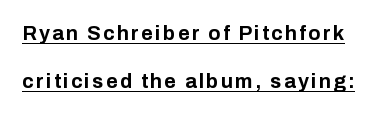
The image shows 20 px bold type, upright; set loose line spacing (2.4x), underlined.
